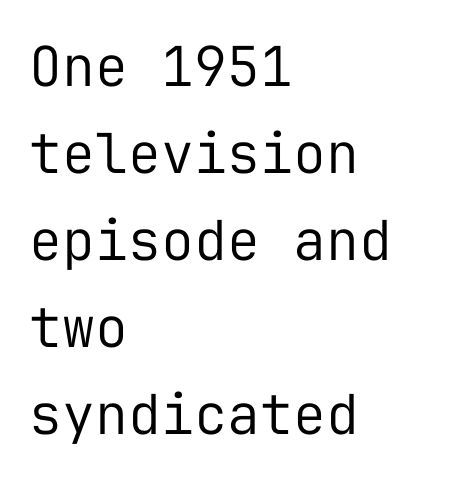
Nope, no serifs anywhere on these letters. Looks like terminal output: every glyph gets an equal slot. The gaps between neighbouring characters are ordinary and unremarkable. Honestly, the row spacing looks completely unremarkable. Visually the block forms a straight wall on the left and a jagged coastline on the right. The characters are drawn with everyday or finer stroke widths.
